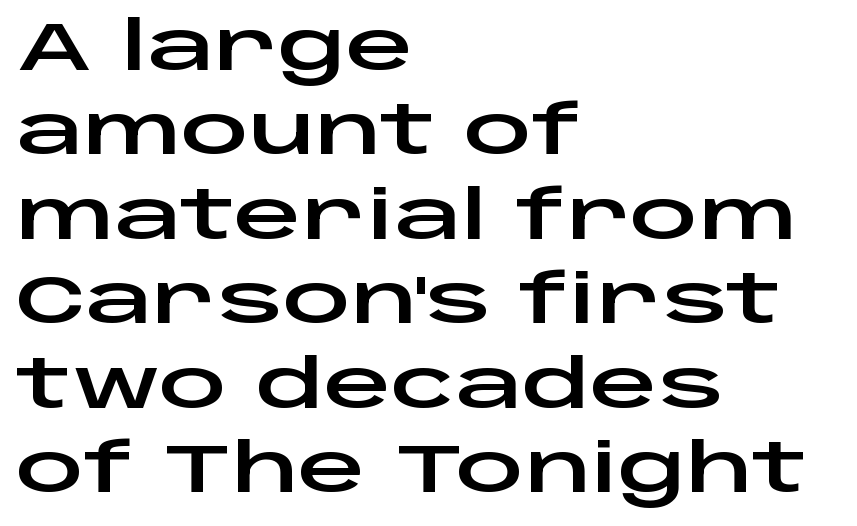
{"serif": "no", "italic": "no", "width": "wide", "stroke_contrast": "low", "x_height": "large", "monospaced": "no", "underline": "no", "align": "left", "line_spacing": "normal", "line_spacing_ratio": 1.26, "letter_spacing": "normal", "letter_spacing_em": 0.0, "glyph_px": 67}
